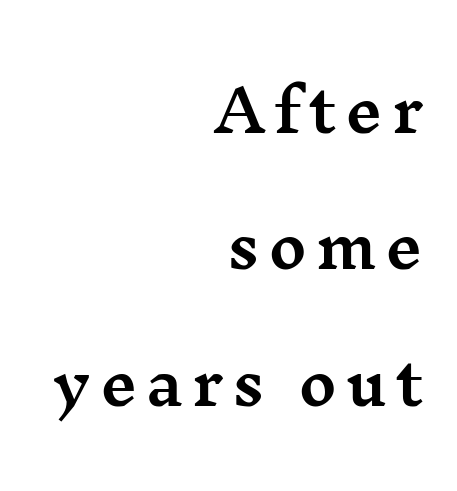
Q: Is the text italic (slanted)? A: No, it is upright.
Q: Is the typeface a serif or a sans-serif typeface? A: Serif.
Q: Is the text underlined? A: No.
Q: How is the paragraph aligned? A: Right-aligned.
Q: Is the spacing between lines tight, normal or loose? A: Loose.
Q: Width (condensed, normal, or wide)? A: Wide.
Q: Stroke contrast? A: Medium.
Q: x-height? A: Medium.
Q: Monospaced? A: No.
